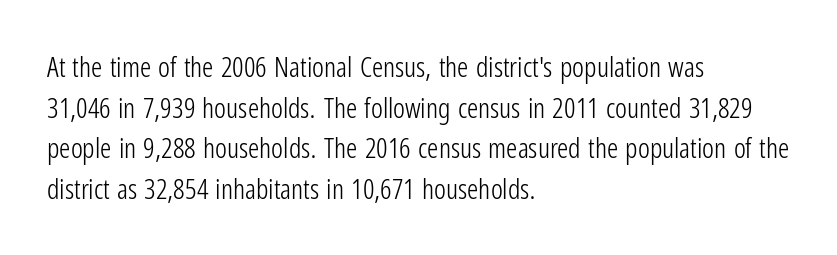
{"serif": "no", "italic": "no", "bold": "no", "weight": "light", "width": "condensed", "stroke_contrast": "low", "x_height": "medium", "monospaced": "no", "underline": "no", "align": "left", "line_spacing": "normal", "line_spacing_ratio": 1.45, "letter_spacing": "normal", "letter_spacing_em": 0.0, "glyph_px": 28}
